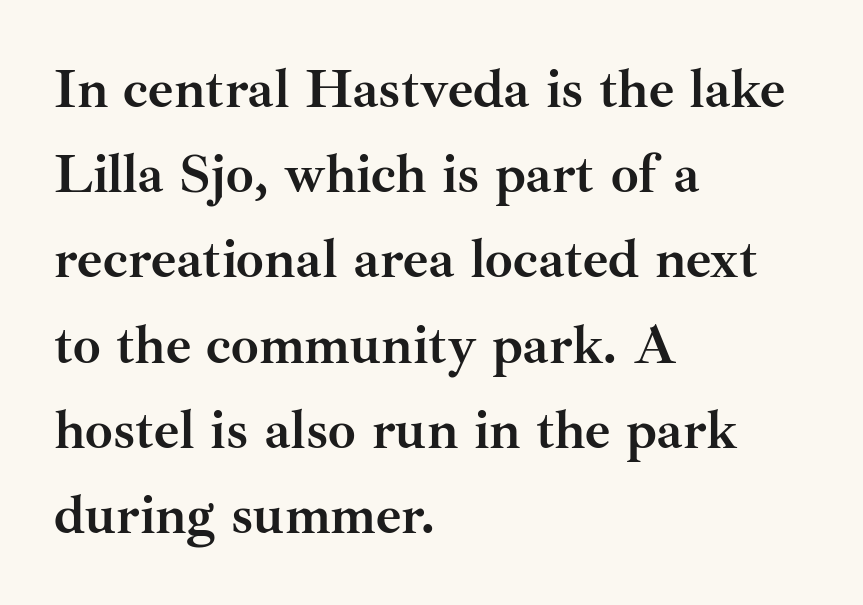
The image shows 55 px semibold serif type, upright; set left-aligned, normal line spacing (1.55x), normal letter spacing, not underlined; medium stroke contrast and a small x-height.
